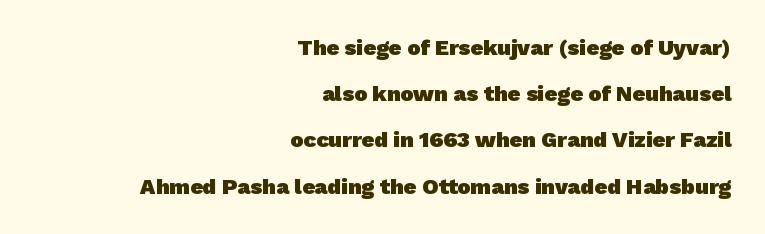
The image shows 22 px bold type; set right-aligned, loose line spacing (2.1x), normal letter spacing, not underlined.
